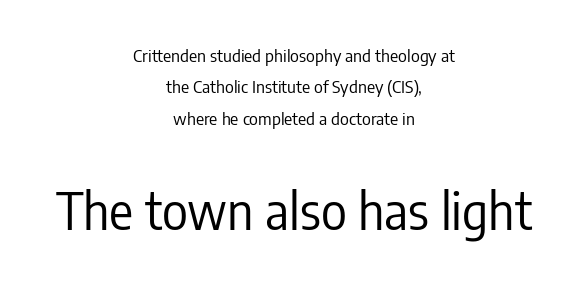
{"serif": "no", "italic": "no", "bold": "no", "weight": "regular", "width": "condensed", "stroke_contrast": "low", "x_height": "medium", "monospaced": "no", "underline": "no", "align": "center", "line_spacing_ratio": 1.85, "letter_spacing": "normal", "letter_spacing_em": 0.0, "larger_block": "second", "size_ratio": 2.94, "glyph_px": 50}
